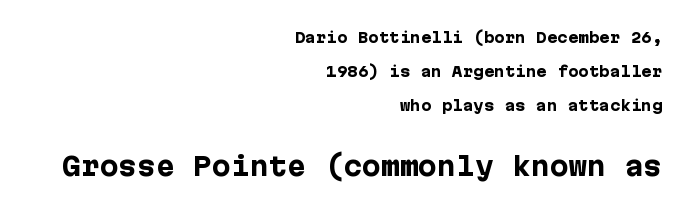
{"italic": "no", "bold": "yes", "underline": "no", "align": "right", "line_spacing": "loose", "line_spacing_ratio": 2.44, "letter_spacing": "normal", "letter_spacing_em": 0.0, "larger_block": "second", "size_ratio": 1.79, "glyph_px": 25}
